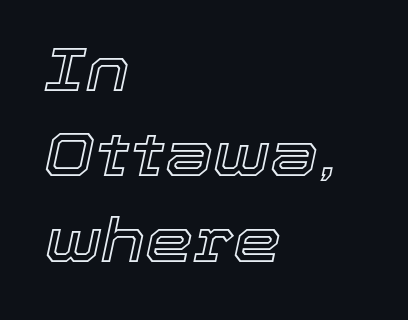
Teacher's note: observe the even left margin — that is flush-left alignment. In terms of letterspacing, this is plain default setting. These lines sit exactly where default settings would place them. Bare-footed words on every line. The passage shown is typed in a proportional face where columns would drift.
